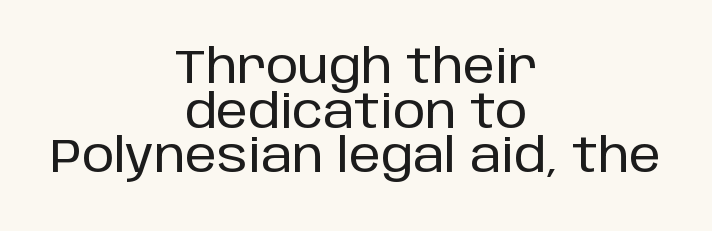
The image shows 46 px sans-serif type, upright; set centered, tight line spacing (0.97x), normal letter spacing, not underlined; low stroke contrast and a large x-height.
